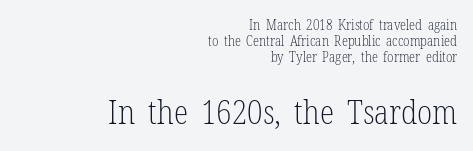
The image shows 33 px light, condensed serif type, upright; set right-aligned, tight line spacing (1.15x), normal letter spacing, not underlined; the second (bottom) block is 2.36x larger; low stroke contrast and a medium x-height.
